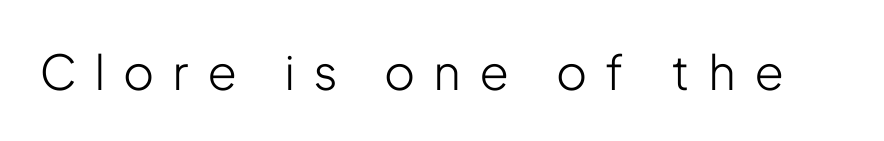
{"serif": "no", "italic": "no", "bold": "no", "weight": "light", "width": "condensed", "stroke_contrast": "low", "x_height": "medium", "monospaced": "no", "underline": "no", "letter_spacing": "wide", "letter_spacing_em": 0.41, "glyph_px": 48}
